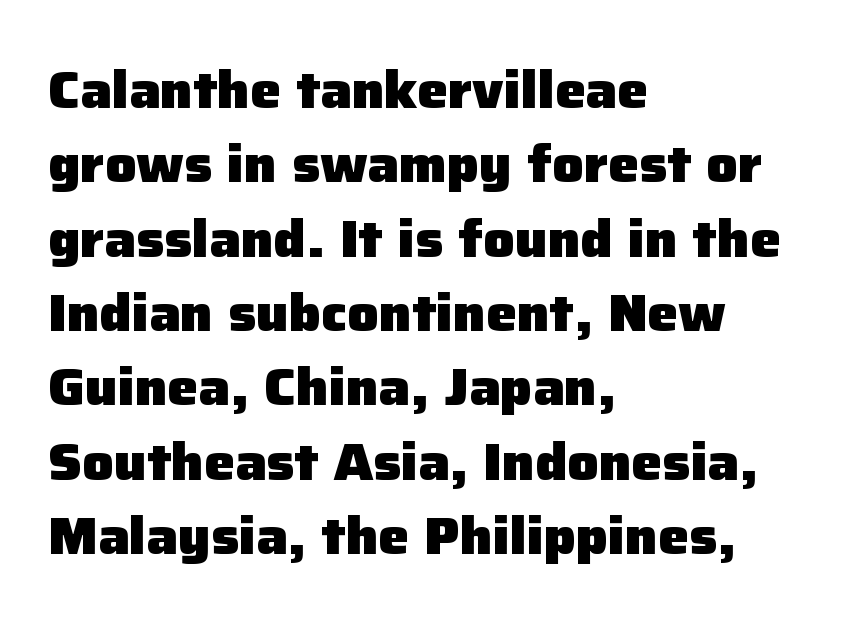
Is the letter spacing exaggerated? No — it looks like the ordinary default. Left-aligned paragraph, ragged on the right. In terms of leading, this rendering sits right in the middle. The typography opts for an upright posture over an oblique one. Examine the stroke ends and you'll find no serifs. Strokes here are thick enough to call this a true bold.
